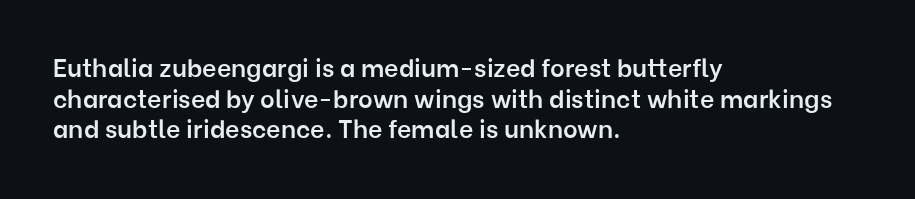
Q: Is the text bold? A: Semi-bold.
Q: Is the text italic (slanted)? A: No, it is upright.
Q: Is the text underlined? A: No.
Q: How is the paragraph aligned? A: Left-aligned.
Q: Is the spacing between letters normal or unusually wide? A: Normal.
